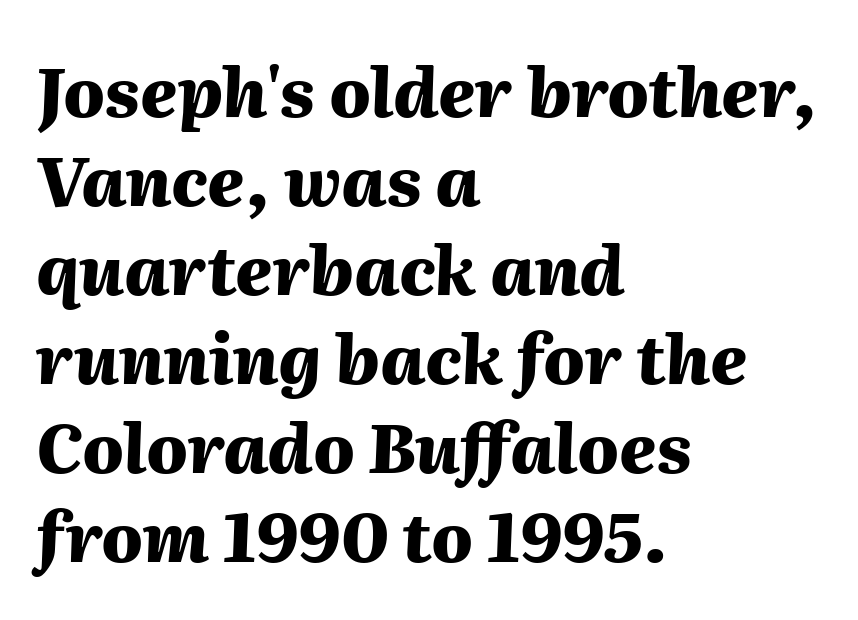
The image shows 68 px heavy type, italic (leaning right); set left-aligned, normal line spacing (1.31x), normal letter spacing, not underlined; medium stroke contrast and a medium x-height.
